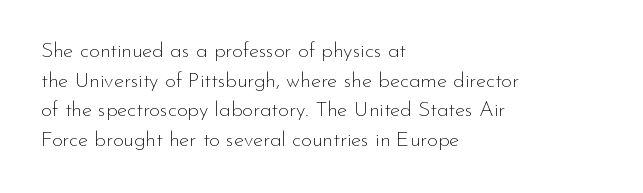
{"italic": "no", "bold": "no", "underline": "no", "align": "left", "line_spacing": "normal", "line_spacing_ratio": 1.41, "letter_spacing": "normal", "letter_spacing_em": 0.0, "glyph_px": 21}
